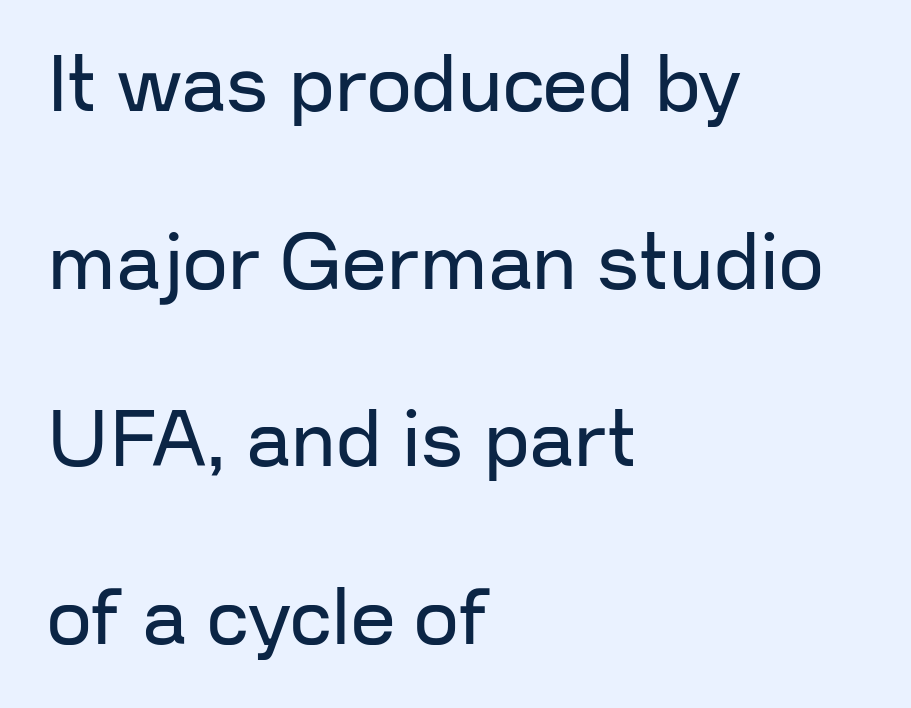
The image shows 79 px regular-weight sans-serif type, upright; set left-aligned, loose line spacing (2.25x), normal letter spacing, not underlined; low stroke contrast and a medium x-height.
